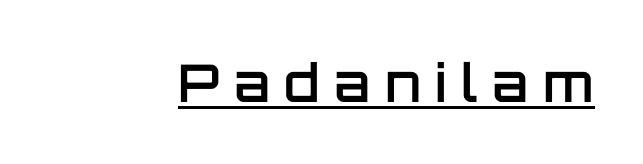
Q: Is the text bold? A: Semi-bold.
Q: Is the text italic (slanted)? A: No, it is upright.
Q: Is the typeface a serif or a sans-serif typeface? A: Sans-serif.
Q: Is the text underlined? A: Yes.
Q: Is the spacing between letters normal or unusually wide? A: Unusually wide.
Q: Width (condensed, normal, or wide)? A: Normal.
Q: Stroke contrast? A: Low.
Q: x-height? A: Large.
Q: Monospaced? A: No.
